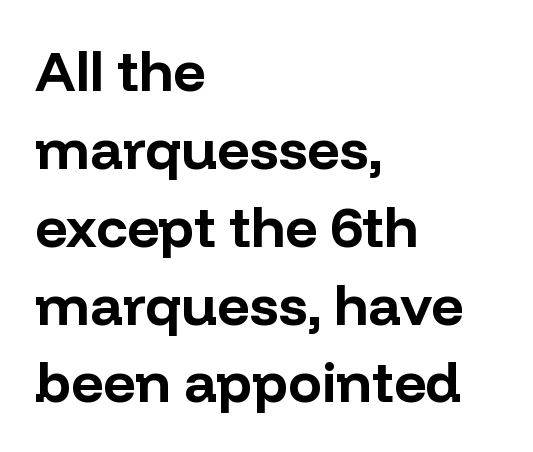
{"serif": "no", "italic": "no", "bold": "yes", "weight": "bold", "width": "normal", "stroke_contrast": "low", "x_height": "medium", "monospaced": "no", "underline": "no", "align": "left", "line_spacing": "normal", "line_spacing_ratio": 1.39, "letter_spacing": "normal", "letter_spacing_em": 0.0, "glyph_px": 56}
